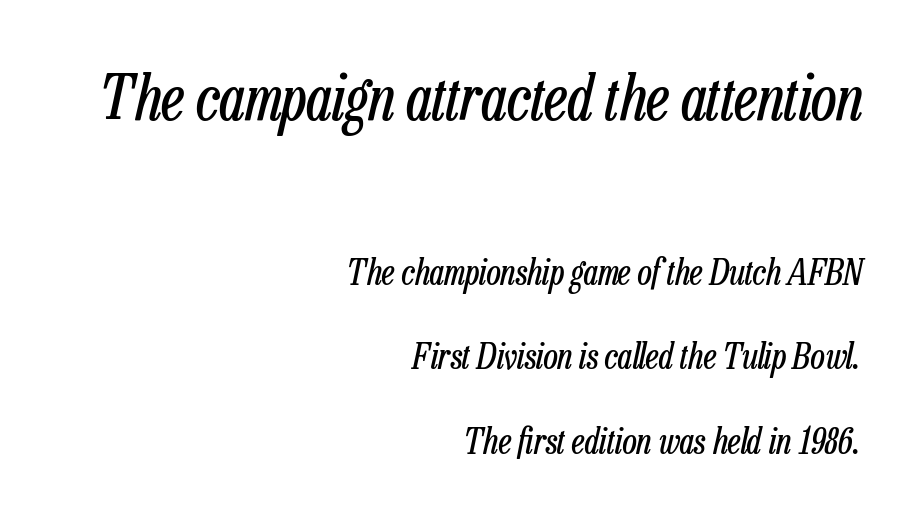
{"italic": "yes", "lean": "right", "slant_degrees": 13, "bold": "no", "weight": "regular", "width": "condensed", "stroke_contrast": "low", "x_height": "medium", "monospaced": "no", "underline": "no", "align": "right", "line_spacing": "loose", "line_spacing_ratio": 2.41, "letter_spacing": "normal", "letter_spacing_em": 0.0, "larger_block": "first", "size_ratio": 1.77, "glyph_px": 62}
